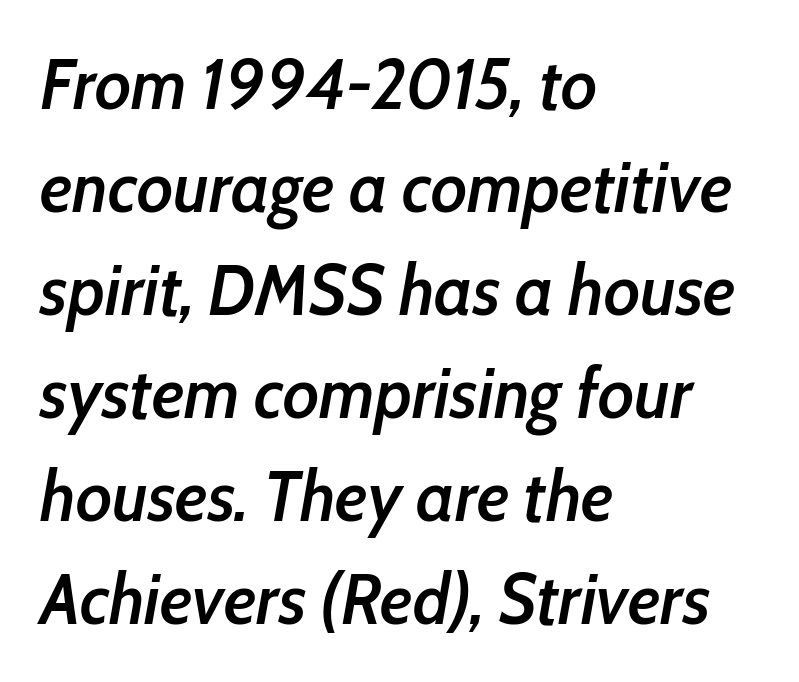
The foot of each line stays bare and open. The font's italic variant was chosen for this text. This is moderately heavy type, rendered in semibold. Proportional: the letters do not fall into vertical columns. Horizontal bands of white between lines are of average thickness.
